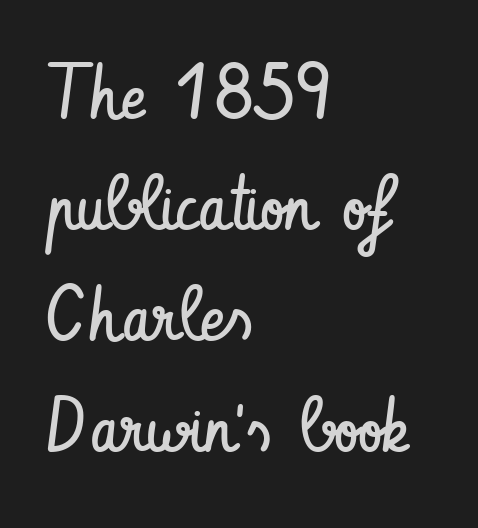
The zone under the glyphs is completely vacant. This is sans-serif lettering, the kind often seen on screens and signage. The passage shown has conventional tracking throughout. Unlike italic type, these characters show no tilt at all.
